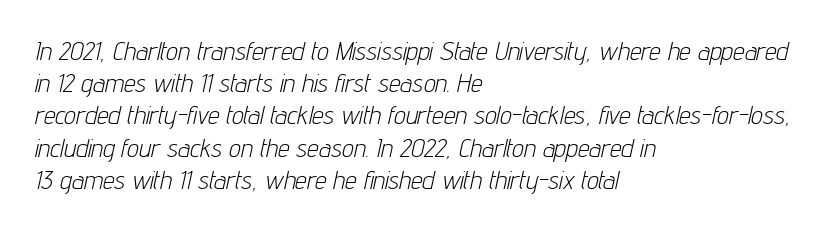
The image shows 26 px text type, italic (leaning right); set left-aligned, line spacing 1.24x, normal letter spacing, not underlined.
